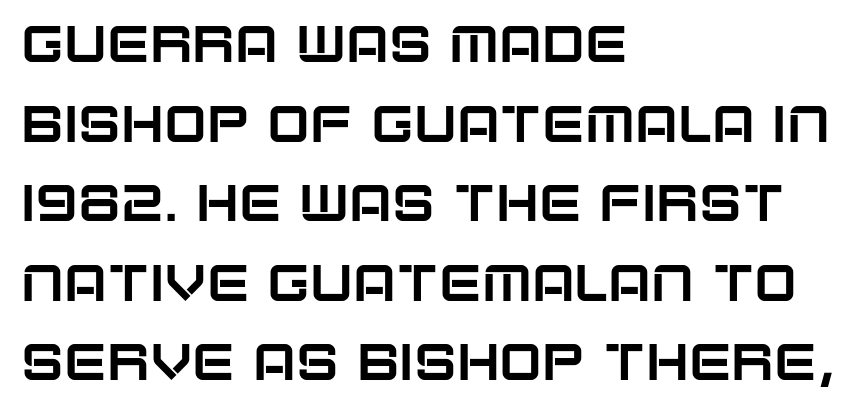
Proportional: the letters do not fall into vertical columns. The designer left line spacing at the default. Nope, not italic — everything's standing straight. The baseline area is clear.
